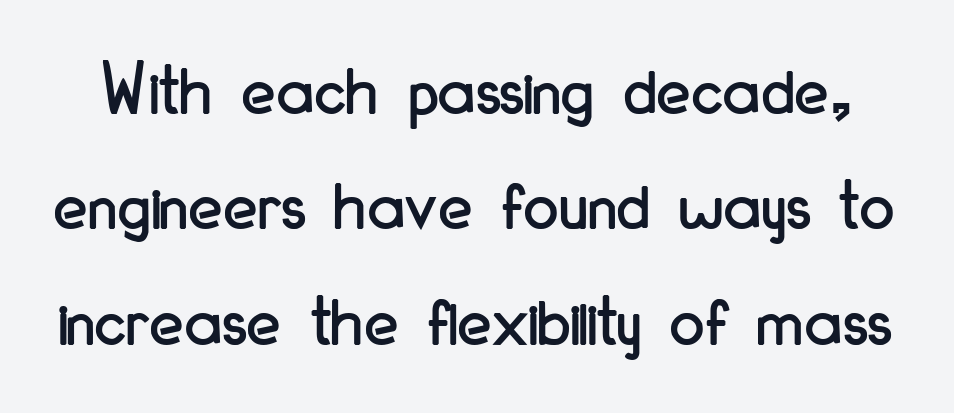
Is this a sans? Yes — the strokes have no serifs. Compared with typical paragraphs, the rows here are spaced about the same. Ordinary non-slanted type is in use. How are the letters spaced? Ordinarily, with no added tracking. Descender tails drop into unmarked territory.
